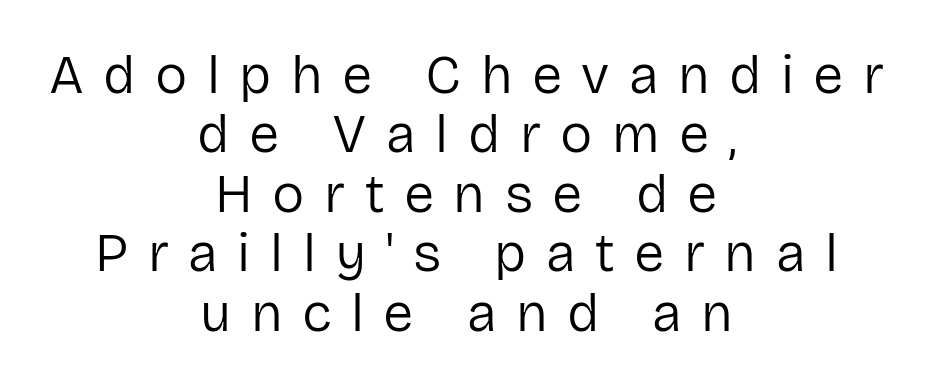
Q: Is the text bold? A: No.
Q: Is the text italic (slanted)? A: No, it is upright.
Q: Is the typeface a serif or a sans-serif typeface? A: Sans-serif.
Q: Is the text underlined? A: No.
Q: How is the paragraph aligned? A: Centered.
Q: Is the spacing between letters normal or unusually wide? A: Unusually wide.
Q: Is the spacing between lines tight, normal or loose? A: Tight.
Q: Width (condensed, normal, or wide)? A: Normal.
Q: Stroke contrast? A: Low.
Q: x-height? A: Medium.
Q: Monospaced? A: No.
